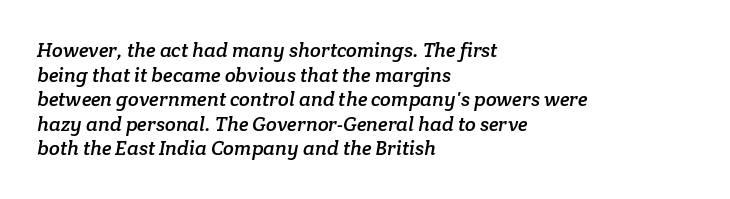
Q: Is the text underlined? A: No.
Q: How is the paragraph aligned? A: Left-aligned.
Q: Is the spacing between letters normal or unusually wide? A: Normal.
